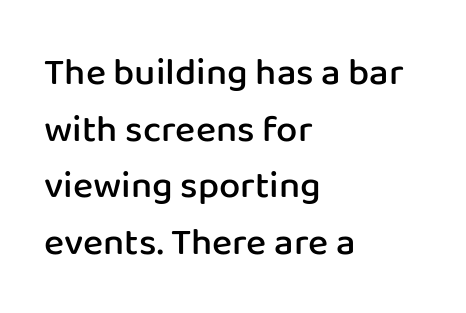
Is the type bold? Partly — it's a semibold, heavier than regular but not fully bold. Between one letter and the next there's only the usual sliver of space. The compositor pushed each line to the left boundary. This sample has the flowing, uneven cadence of proportional lettering. Italic: no, the glyphs are upright roman. Reading down the column, the eye jumps a familiar distance to each next line.
